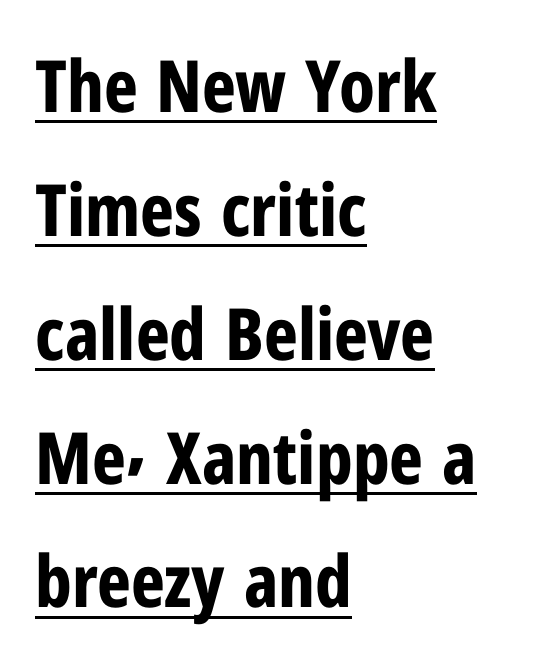
The horizontal fit of the characters is conventional and even. Tall strokes in this sample are plumb rather than angled. Bold? Absolutely — the strokes are thick and heavy. Each line starts at the same left margin while the right side varies. In terms of letterform style, serifs are entirely absent. Students, observe the line beneath the letters — that is underlining.
